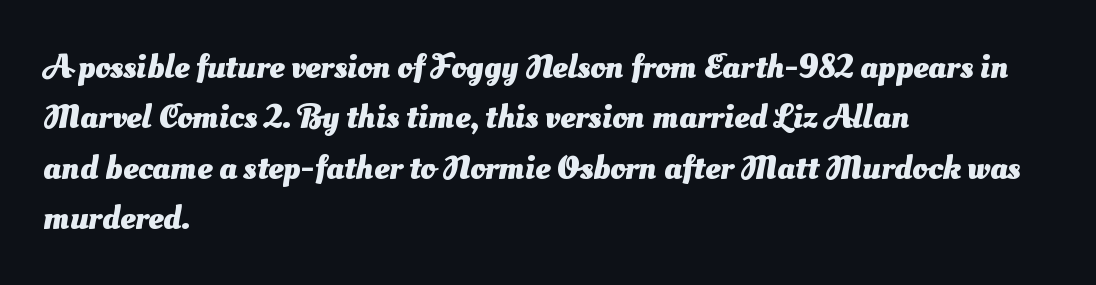
{"serif": "no", "bold": "yes", "weight": "heavy", "width": "normal", "stroke_contrast": "medium", "x_height": "small", "monospaced": "no", "underline": "no", "align": "left", "line_spacing": "normal", "line_spacing_ratio": 1.48, "letter_spacing": "normal", "letter_spacing_em": 0.0, "glyph_px": 34}
